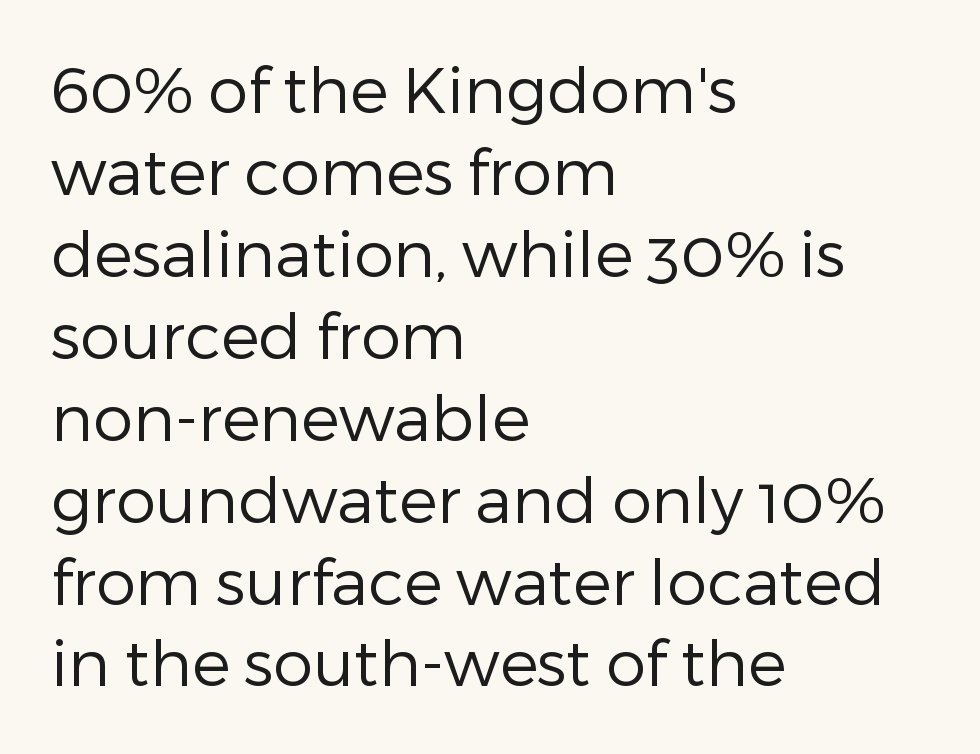
{"serif": "no", "italic": "no", "bold": "no", "weight": "regular", "width": "normal", "stroke_contrast": "low", "x_height": "medium", "monospaced": "no", "underline": "no", "align": "left", "line_spacing": "normal", "line_spacing_ratio": 1.28, "letter_spacing": "normal", "letter_spacing_em": 0.0, "glyph_px": 64}
